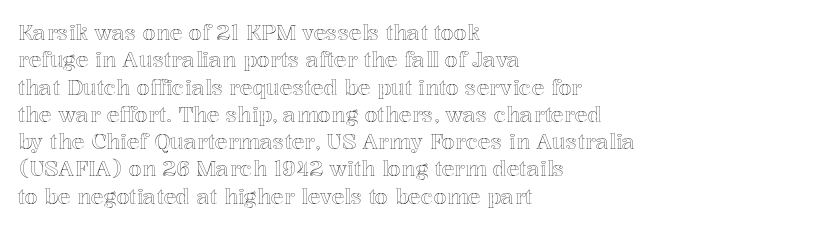
The image shows 21 px text type, upright; set left-aligned, normal line spacing (1.3x), normal letter spacing, not underlined.
